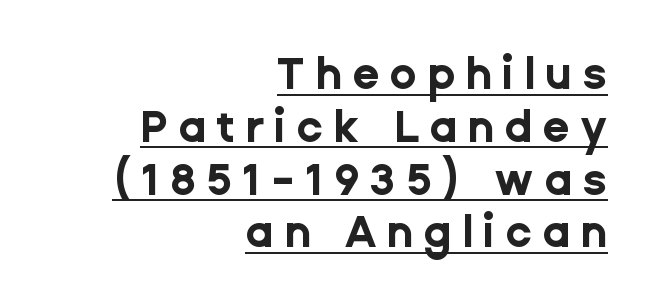
{"serif": "no", "italic": "no", "bold": "yes", "weight": "bold", "width": "normal", "stroke_contrast": "low", "x_height": "medium", "monospaced": "no", "underline": "yes", "align": "right", "line_spacing_ratio": 1.2, "letter_spacing": "wide", "letter_spacing_em": 0.23, "glyph_px": 44}
